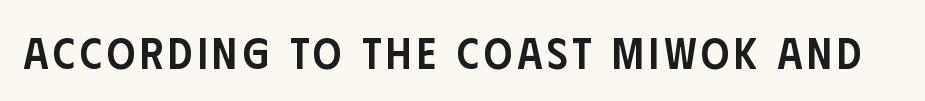
Font category for this specimen: sans-serif. Italic? Not at all — the glyphs are vertical. Note the varied advance widths — an 'i' is clearly narrower than an 'm'. The specimen omits any rule beneath the text block's lines.
